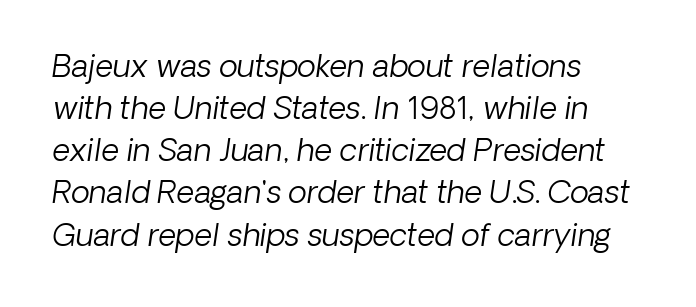
Q: Is the text bold? A: No.
Q: Is the typeface a serif or a sans-serif typeface? A: Sans-serif.
Q: Is the text underlined? A: No.
Q: How is the paragraph aligned? A: Left-aligned.
Q: Is the spacing between letters normal or unusually wide? A: Normal.
Q: Is the spacing between lines tight, normal or loose? A: Normal.
Q: Width (condensed, normal, or wide)? A: Normal.
Q: Stroke contrast? A: Low.
Q: x-height? A: Medium.
Q: Monospaced? A: No.
